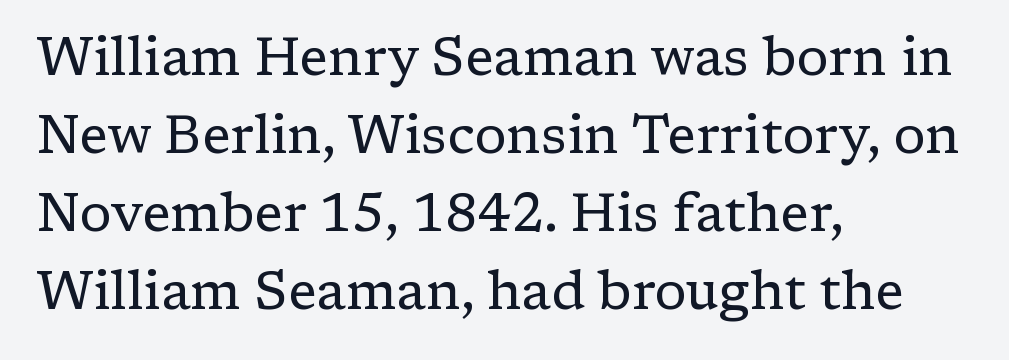
The image shows 53 px regular-weight serif type, upright; set left-aligned, normal line spacing (1.47x), normal letter spacing, not underlined; low stroke contrast and a medium x-height.
